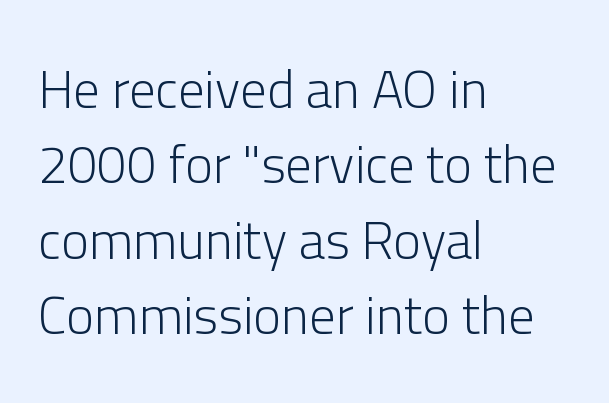
{"serif": "no", "italic": "no", "bold": "no", "weight": "light", "width": "normal", "stroke_contrast": "low", "x_height": "medium", "monospaced": "no", "underline": "no", "align": "left", "line_spacing": "normal", "line_spacing_ratio": 1.42, "letter_spacing": "normal", "letter_spacing_em": 0.0, "glyph_px": 53}
